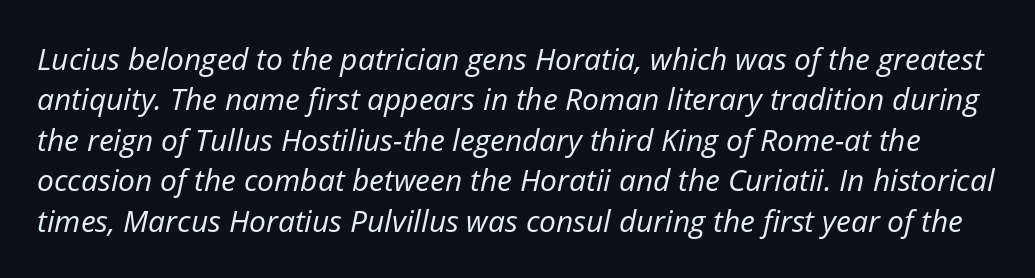
Yep, that's italic — everything's leaning. The letters sit at their default tracking, neither squeezed nor spread. These lines are rendered in a variable-pitch font. The passage shown is not underscored anywhere. Leading: standard. Stem width sits at or under what a default text font uses.
